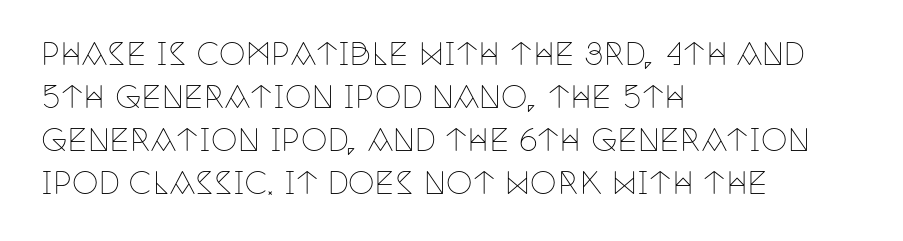
Q: Is the text bold? A: No.
Q: Is the text italic (slanted)? A: No, it is upright.
Q: Is the typeface a serif or a sans-serif typeface? A: Serif.
Q: Is the text underlined? A: No.
Q: How is the paragraph aligned? A: Left-aligned.
Q: Is the spacing between letters normal or unusually wide? A: Normal.
Q: Is the spacing between lines tight, normal or loose? A: Normal.
Q: Width (condensed, normal, or wide)? A: Condensed.
Q: Stroke contrast? A: Low.
Q: x-height? A: Large.
Q: Monospaced? A: No.
